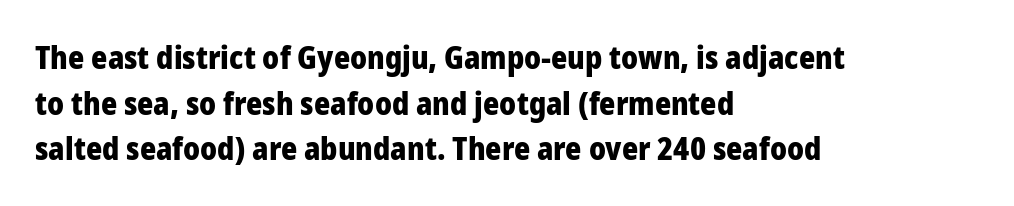
The image shows 31 px heavy sans-serif type, upright; set left-aligned, normal line spacing (1.47x), normal letter spacing, not underlined; low stroke contrast and a medium x-height.
